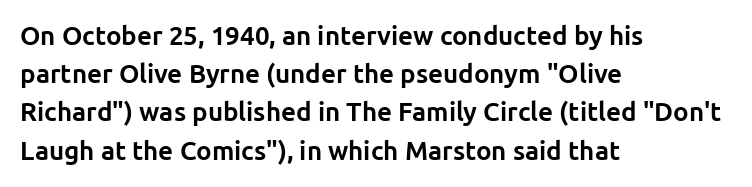
One glance says typical: line gaps are just what's usual. Students, note that the glyphs here touch the page at normal intervals. When letters stand straight like this, we call the style roman or upright. The string is rendered with underlining switched off. Casual observation: everything's shoved over to the left.
